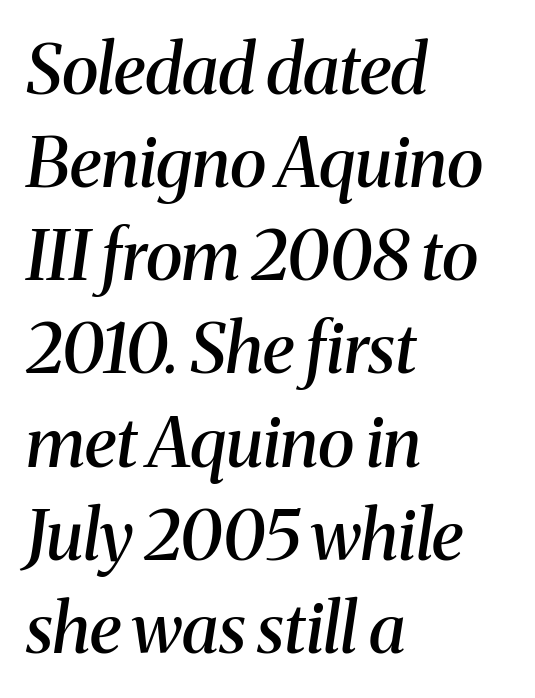
Characters follow at the spacing the type designer built in. Think of a printed novel: that variable character pitch is what you see here. Leading: standard. Stroke terminals: seriffed. If you drew a line through each stem, it would be angled. The gap between lines stays unmarked.
